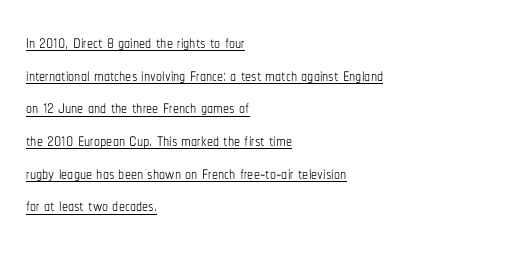
Q: Is the text bold? A: No.
Q: Is the text italic (slanted)? A: No, it is upright.
Q: Is the text underlined? A: Yes.
Q: How is the paragraph aligned? A: Left-aligned.
Q: Is the spacing between letters normal or unusually wide? A: Normal.
Q: Is the spacing between lines tight, normal or loose? A: Normal.
